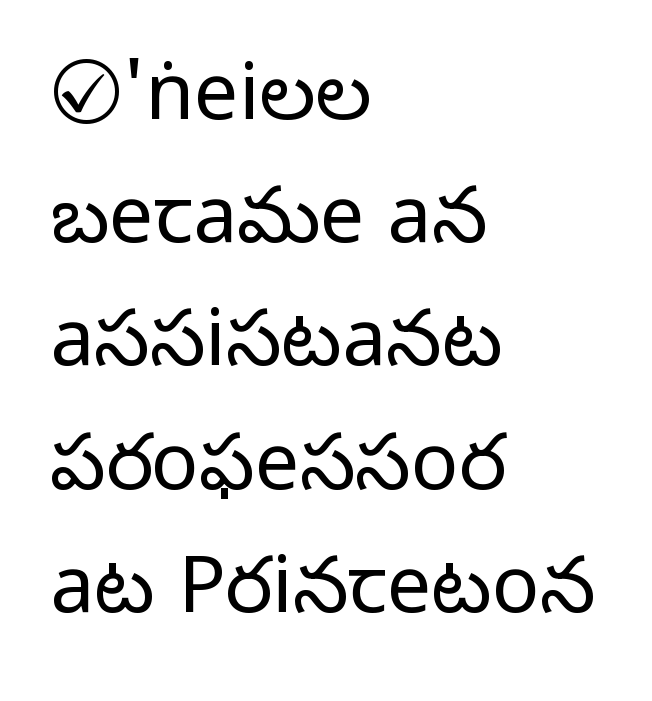
Q: Is the text bold? A: No.
Q: Is the text italic (slanted)? A: No, it is upright.
Q: Is the typeface a serif or a sans-serif typeface? A: Sans-serif.
Q: Is the text underlined? A: No.
Q: How is the paragraph aligned? A: Left-aligned.
Q: Is the spacing between letters normal or unusually wide? A: Normal.
Q: Is the spacing between lines tight, normal or loose? A: Normal.
Q: Width (condensed, normal, or wide)? A: Normal.
Q: Stroke contrast? A: Low.
Q: x-height? A: Medium.
Q: Monospaced? A: No.
